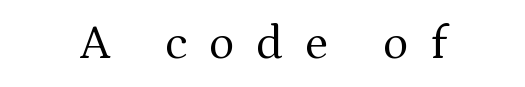
{"serif": "yes", "italic": "no", "bold": "no", "weight": "regular", "width": "normal", "stroke_contrast": "medium", "x_height": "medium", "monospaced": "no", "underline": "no", "align": "center", "letter_spacing": "wide", "letter_spacing_em": 0.46, "glyph_px": 48}
